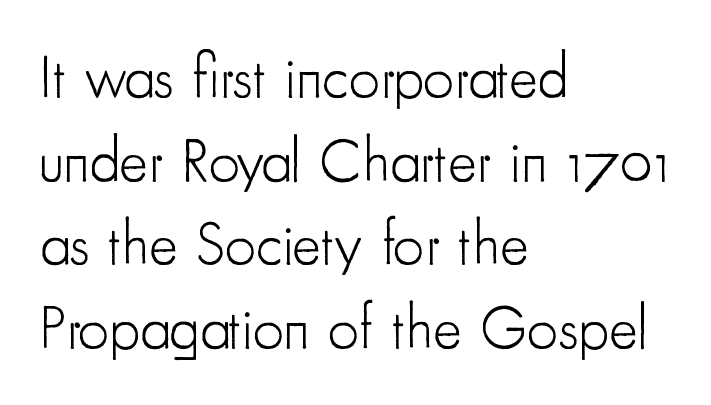
The image shows 61 px light, condensed sans-serif type, upright; set left-aligned, normal line spacing (1.37x), normal letter spacing, not underlined; low stroke contrast and a small x-height.
